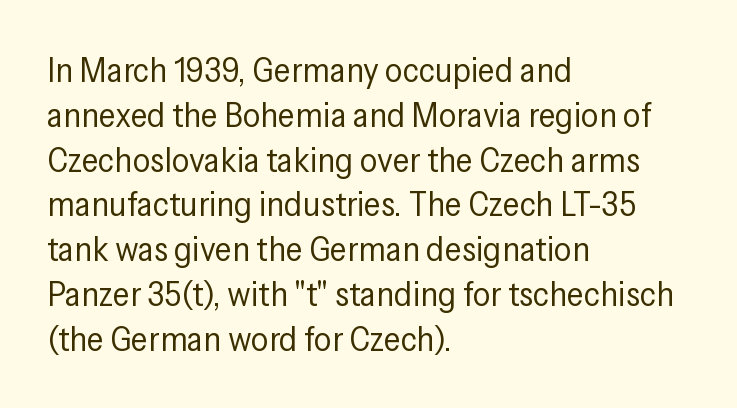
Each word holds together tightly as a unit, with standard inter-letter gaps. The specimen reads as upright at a glance. Grotesque or geometric, the face here clearly has no serifs. This block has exactly the height ordinary leading produces.
